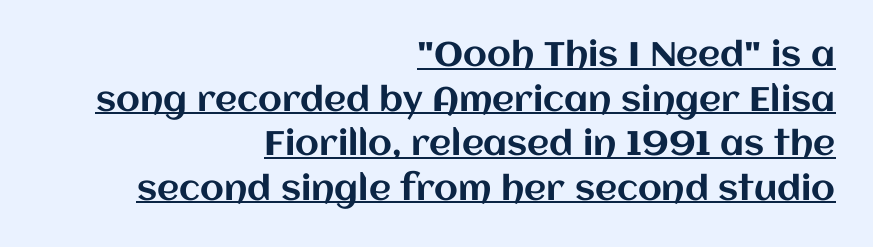
Q: Is the text italic (slanted)? A: No, it is upright.
Q: Is the text underlined? A: Yes.
Q: How is the paragraph aligned? A: Right-aligned.
Q: Is the spacing between letters normal or unusually wide? A: Normal.
Q: Is the spacing between lines tight, normal or loose? A: Normal.
Q: Width (condensed, normal, or wide)? A: Normal.
Q: Stroke contrast? A: Medium.
Q: x-height? A: Large.
Q: Monospaced? A: No.
